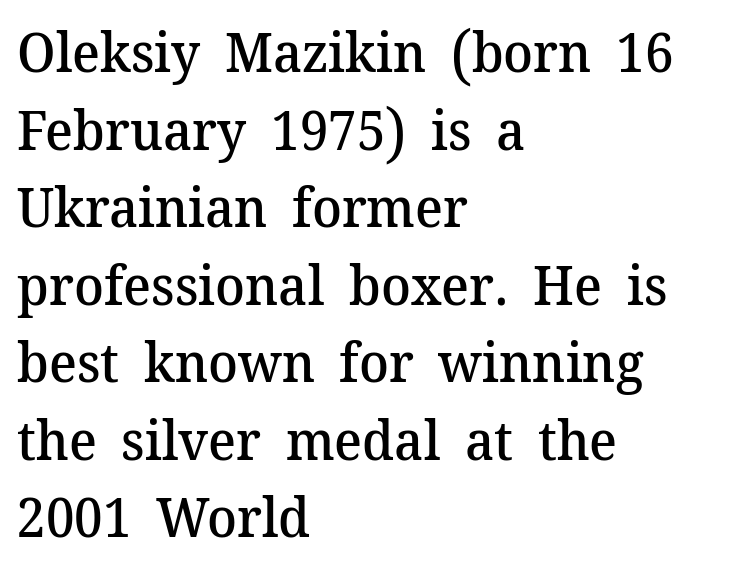
{"serif": "yes", "italic": "no", "bold": "semi", "weight": "semibold", "width": "normal", "stroke_contrast": "medium", "x_height": "medium", "monospaced": "no", "underline": "no", "align": "left", "line_spacing": "normal", "line_spacing_ratio": 1.41, "letter_spacing": "normal", "letter_spacing_em": 0.0, "glyph_px": 55}
